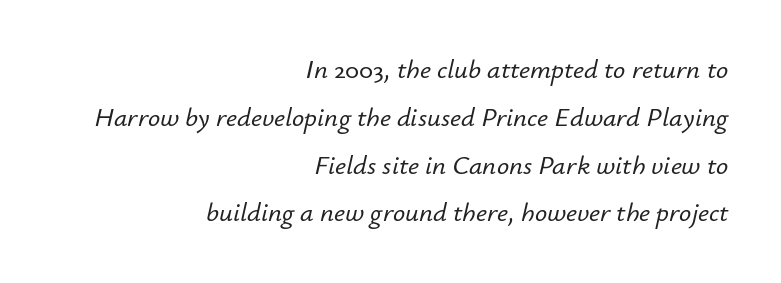
{"italic": "yes", "lean": "right", "slant_degrees": 12, "underline": "no", "align": "right", "line_spacing_ratio": 1.77, "letter_spacing": "normal", "letter_spacing_em": 0.0, "glyph_px": 27}
